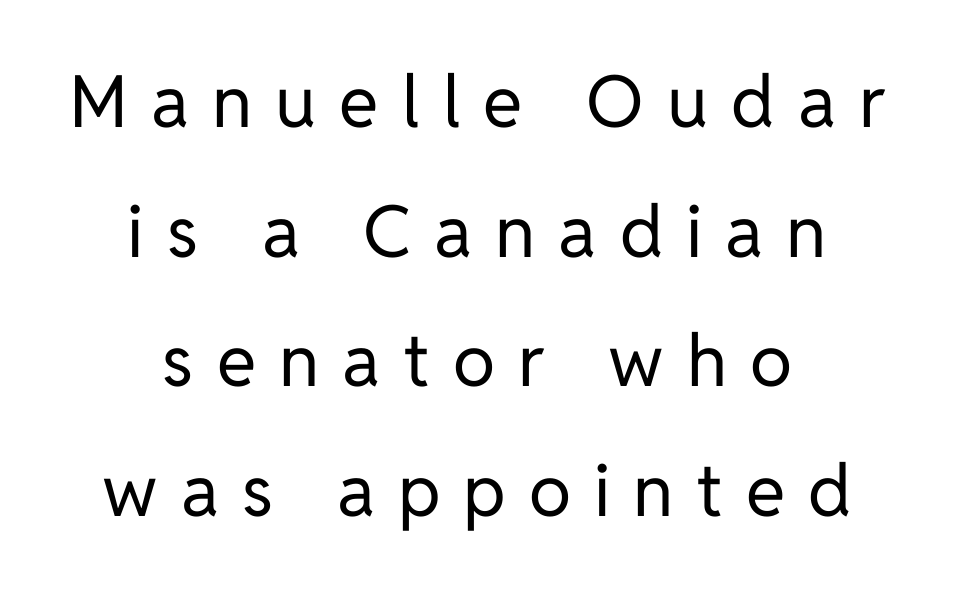
{"serif": "no", "italic": "no", "bold": "no", "weight": "regular", "width": "normal", "stroke_contrast": "low", "x_height": "medium", "monospaced": "no", "underline": "no", "align": "center", "line_spacing_ratio": 1.8, "letter_spacing": "wide", "letter_spacing_em": 0.32, "glyph_px": 72}
